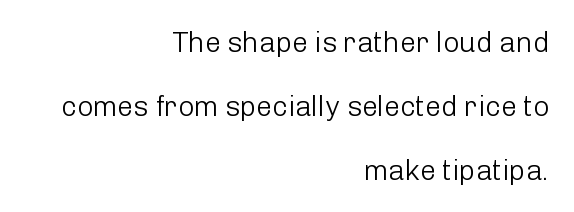
The image shows 28 px light sans-serif type, upright; set right-aligned, loose line spacing (2.28x), normal letter spacing, not underlined; low stroke contrast and a medium x-height.
